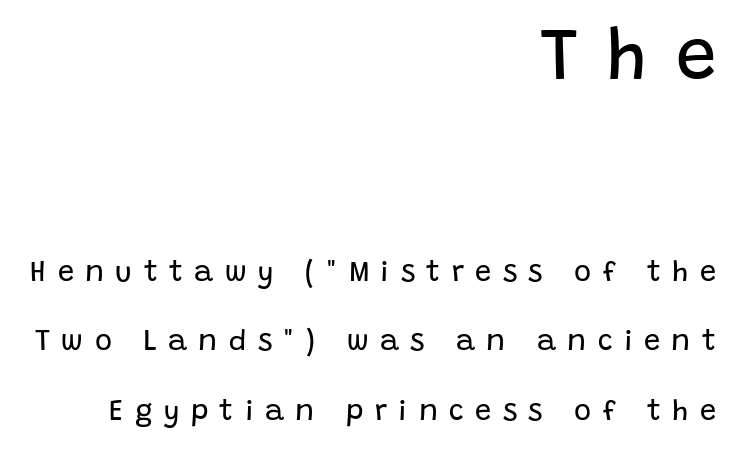
{"serif": "no", "italic": "no", "bold": "no", "weight": "regular", "width": "normal", "stroke_contrast": "low", "x_height": "large", "monospaced": "no", "underline": "no", "align": "right", "line_spacing": "loose", "line_spacing_ratio": 2.4, "letter_spacing": "wide", "letter_spacing_em": 0.39, "larger_block": "first", "size_ratio": 2.52, "glyph_px": 73}
